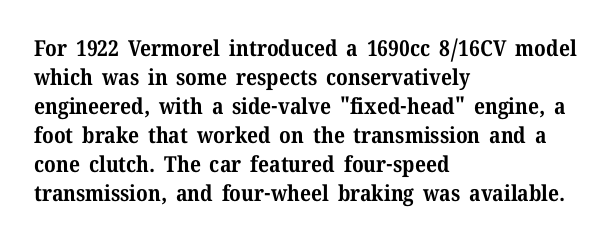
{"italic": "no", "bold": "yes", "underline": "no", "align": "left", "line_spacing": "normal", "line_spacing_ratio": 1.32, "letter_spacing": "normal", "letter_spacing_em": 0.0, "glyph_px": 22}
